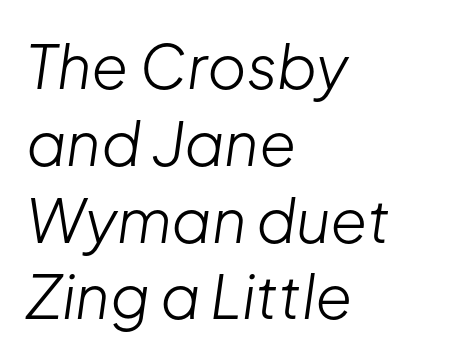
The image shows 60 px light type, italic (leaning right); set left-aligned, normal line spacing (1.28x), normal letter spacing, not underlined; low stroke contrast and a medium x-height.
